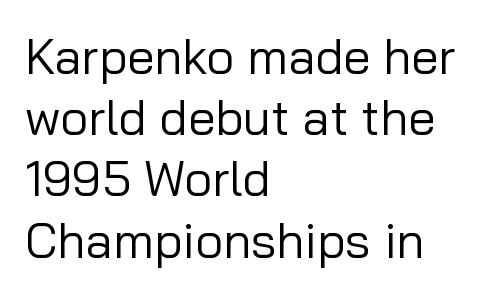
{"serif": "no", "italic": "no", "bold": "no", "weight": "regular", "width": "normal", "stroke_contrast": "low", "x_height": "medium", "monospaced": "no", "underline": "no", "align": "left", "line_spacing": "normal", "line_spacing_ratio": 1.25, "letter_spacing": "normal", "letter_spacing_em": 0.0, "glyph_px": 49}
